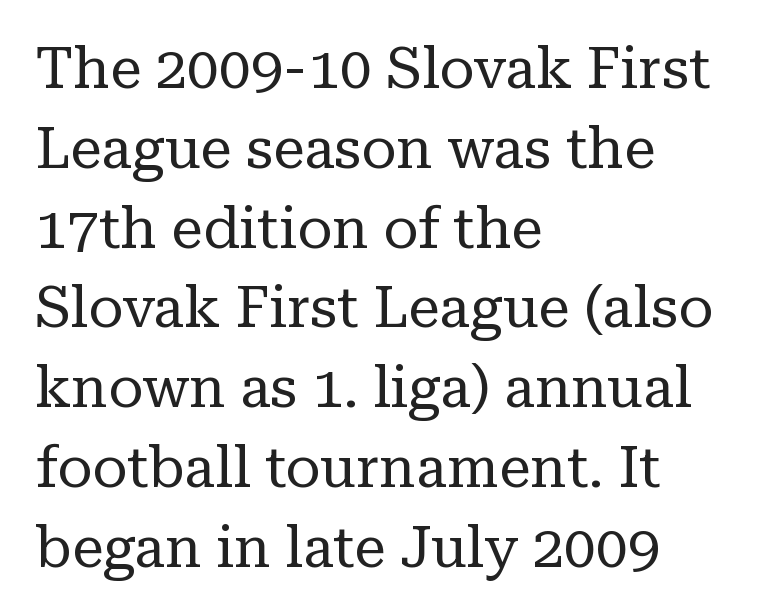
The image shows 57 px regular-weight serif type, upright; set left-aligned, normal line spacing (1.4x), normal letter spacing, not underlined; low stroke contrast and a medium x-height.
